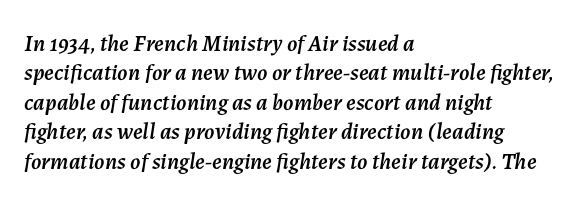
The image shows 23 px text type, italic (leaning right); set left-aligned, normal line spacing (1.28x), normal letter spacing, not underlined.
